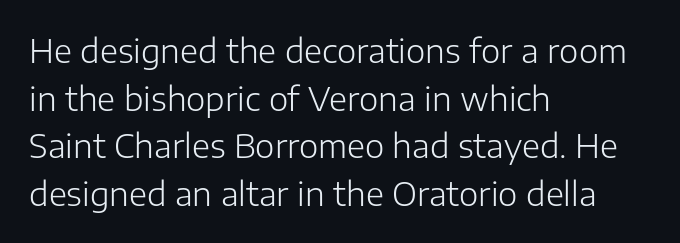
Q: Is the text bold? A: No.
Q: Is the text italic (slanted)? A: No, it is upright.
Q: Is the typeface a serif or a sans-serif typeface? A: Sans-serif.
Q: Is the text underlined? A: No.
Q: How is the paragraph aligned? A: Left-aligned.
Q: Is the spacing between letters normal or unusually wide? A: Normal.
Q: Is the spacing between lines tight, normal or loose? A: Normal.
Q: Width (condensed, normal, or wide)? A: Normal.
Q: Stroke contrast? A: Low.
Q: x-height? A: Medium.
Q: Monospaced? A: No.
